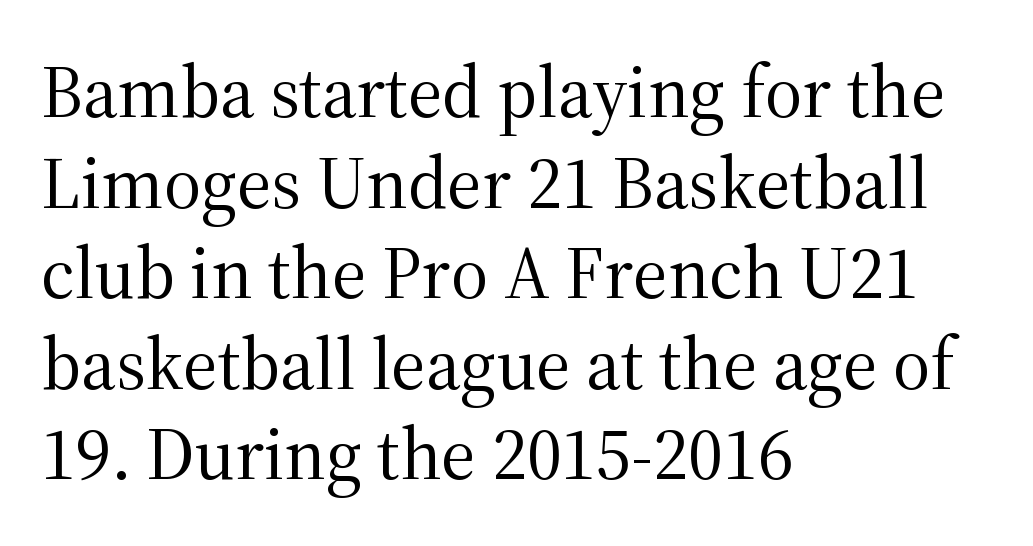
{"serif": "yes", "italic": "no", "bold": "no", "weight": "regular", "width": "normal", "stroke_contrast": "medium", "x_height": "medium", "monospaced": "no", "underline": "no", "align": "left", "line_spacing_ratio": 1.24, "letter_spacing": "normal", "letter_spacing_em": 0.0, "glyph_px": 73}
